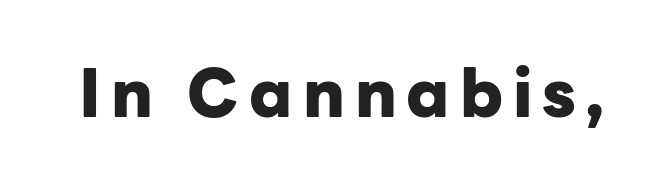
The image shows 66 px heavy sans-serif type, upright; set not underlined; low stroke contrast and a medium x-height.
